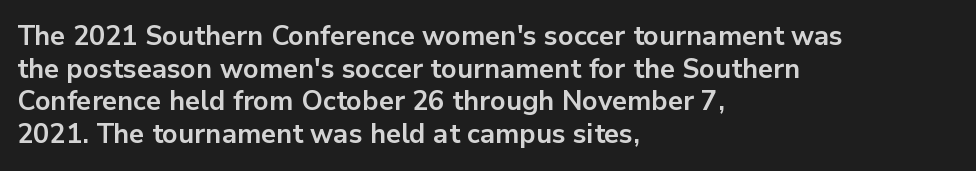
{"italic": "no", "bold": "yes", "underline": "no", "align": "left", "line_spacing_ratio": 1.21, "letter_spacing": "normal", "letter_spacing_em": 0.0, "glyph_px": 27}
